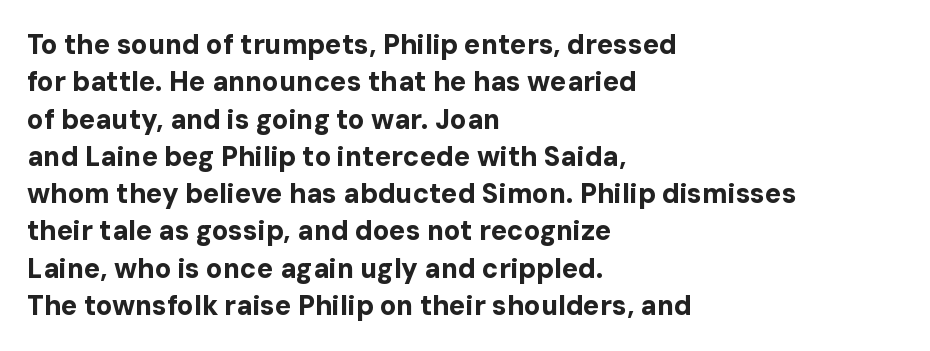
It's the straight-up-and-down kind of type. The lines are quadded left. Letter spacing: default. Rule under the text: the space is simply empty. The space between consecutive lines is moderate. Notice how thick the strokes are: this is what a full bold looks like.
